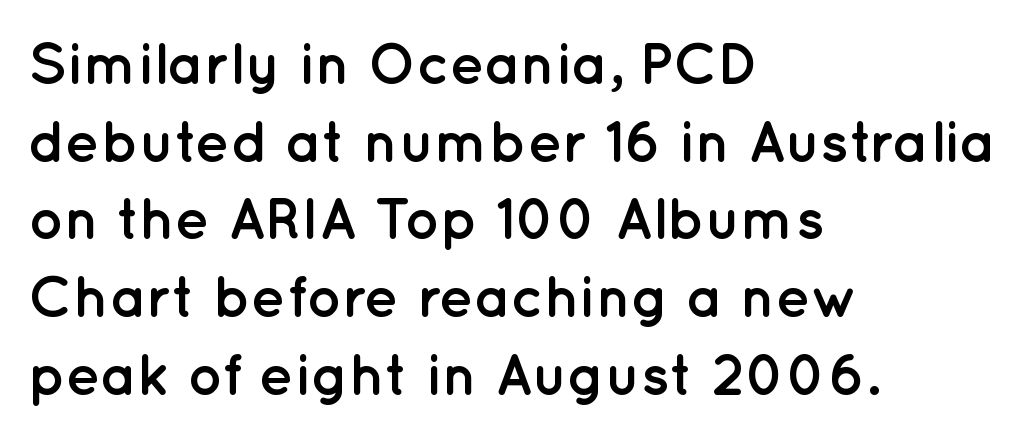
The zone under the glyphs is completely vacant. The rendering shows plain stroke endings on the letterforms — a sans-serif design. Compared with a centered layout, this one pins lines to the left instead. Tracking here is standard; glyphs follow each other at the usual distance.
